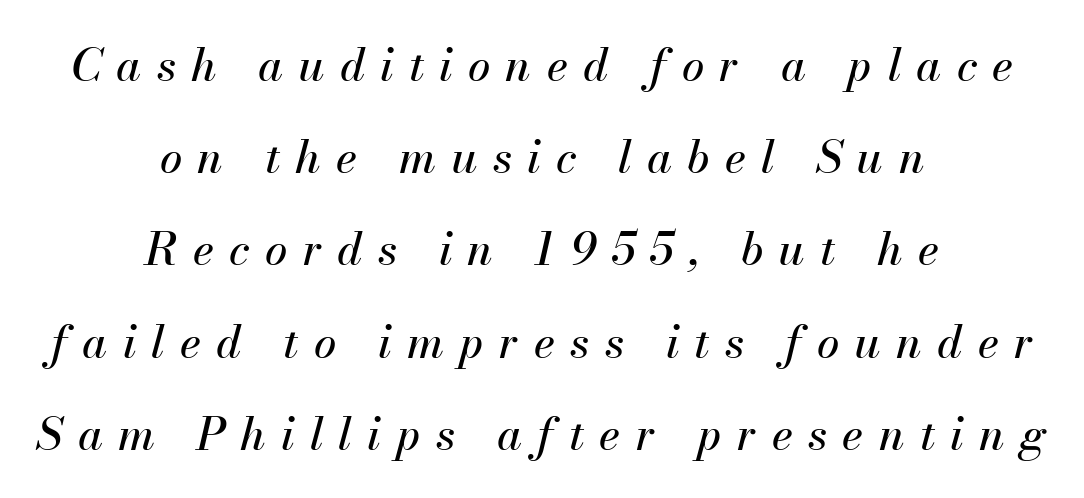
{"italic": "yes", "lean": "right", "slant_degrees": 13, "width": "normal", "stroke_contrast": "medium", "x_height": "small", "monospaced": "no", "underline": "no", "align": "center", "line_spacing": "loose", "line_spacing_ratio": 2.05, "letter_spacing": "wide", "letter_spacing_em": 0.34, "glyph_px": 45}
